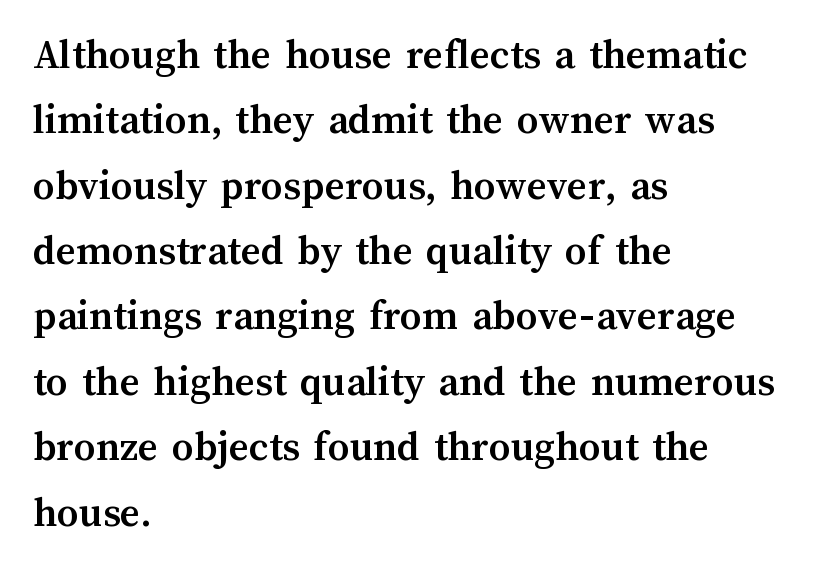
{"italic": "no", "bold": "yes", "weight": "semibold", "width": "normal", "stroke_contrast": "medium", "x_height": "medium", "monospaced": "no", "underline": "no", "align": "left", "line_spacing": "normal", "line_spacing_ratio": 1.52, "letter_spacing": "normal", "letter_spacing_em": 0.0, "glyph_px": 43}
